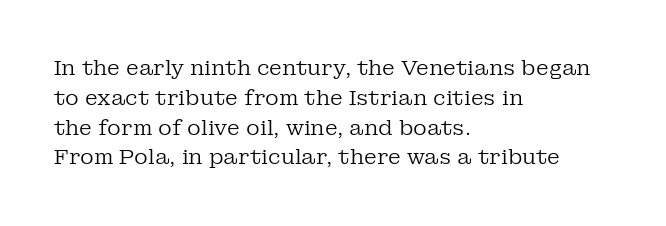
Q: Is the text bold? A: No.
Q: Is the text italic (slanted)? A: No, it is upright.
Q: Is the text underlined? A: No.
Q: How is the paragraph aligned? A: Left-aligned.
Q: Is the spacing between letters normal or unusually wide? A: Normal.
Q: Is the spacing between lines tight, normal or loose? A: Normal.
